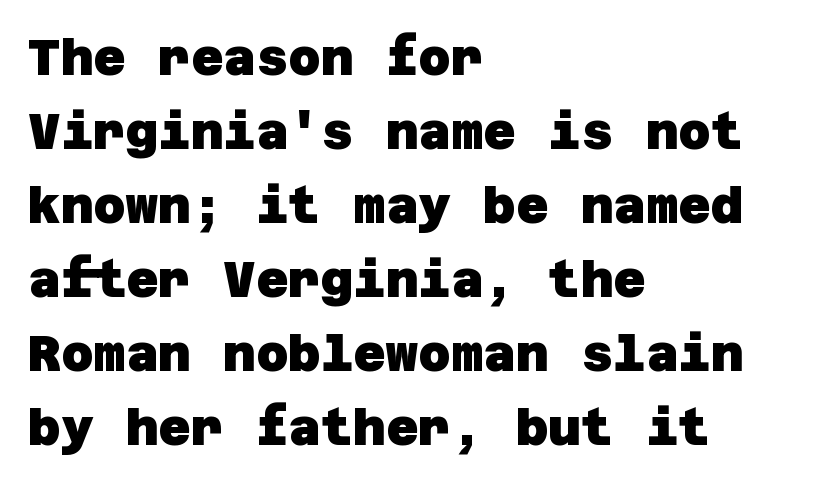
Q: Is the text bold? A: Yes.
Q: Is the typeface a serif or a sans-serif typeface? A: Sans-serif.
Q: Is the text underlined? A: No.
Q: How is the paragraph aligned? A: Left-aligned.
Q: Is the spacing between letters normal or unusually wide? A: Normal.
Q: Is the spacing between lines tight, normal or loose? A: Normal.
Q: Width (condensed, normal, or wide)? A: Normal.
Q: Stroke contrast? A: Low.
Q: x-height? A: Large.
